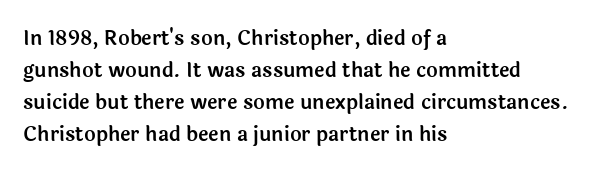
{"italic": "no", "underline": "no", "align": "left", "line_spacing": "normal", "line_spacing_ratio": 1.6, "letter_spacing": "normal", "letter_spacing_em": 0.0, "glyph_px": 20}
